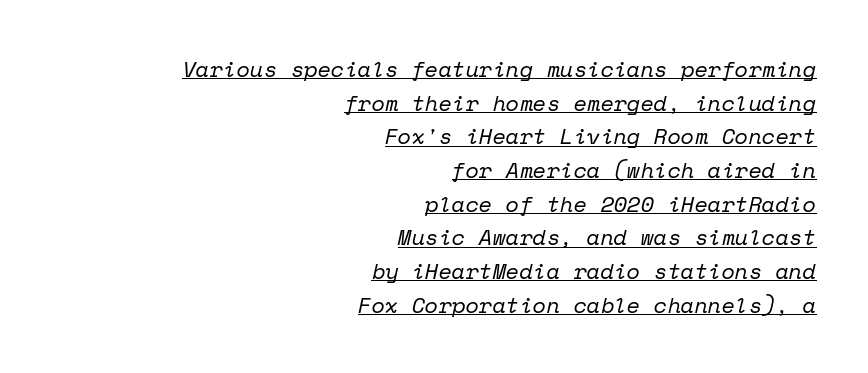
In terms of letterspacing, this is plain default setting. This block has exactly the height ordinary leading produces. In CSS terms this would be text-align: right. The rendering applies a slant to the glyphs. Glance below the letters and you will spot a drawn line.
